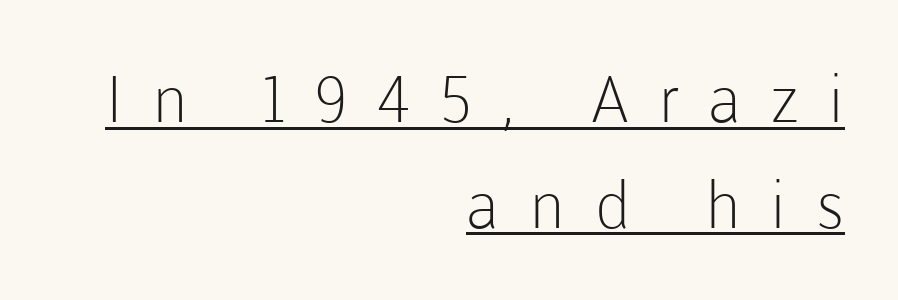
{"serif": "no", "italic": "no", "bold": "no", "weight": "light", "width": "normal", "stroke_contrast": "low", "x_height": "medium", "monospaced": "no", "underline": "yes", "align": "right", "line_spacing": "normal", "line_spacing_ratio": 1.65, "letter_spacing": "wide", "letter_spacing_em": 0.46, "glyph_px": 64}
